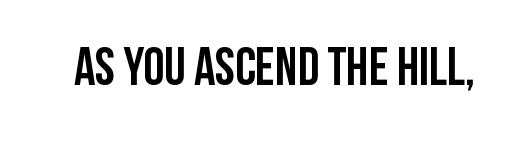
This is sans-serif lettering, the kind often seen on screens and signage. The letters advance in unequal steps, a hallmark of proportional type. These lines keep a tight, regular rhythm from letter to letter. Weight check: bold — yes, fully. Posture: straight, roman, zero tilt.
